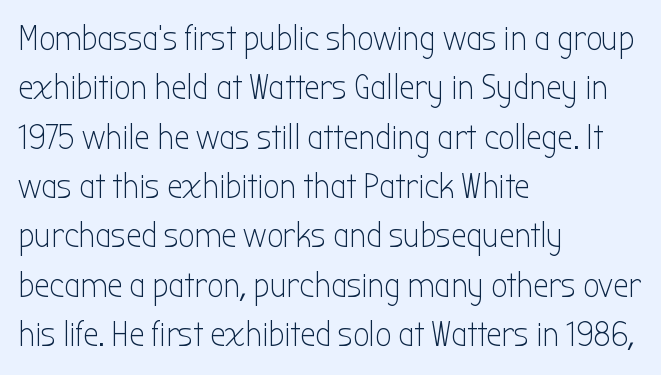
{"serif": "no", "italic": "no", "bold": "no", "weight": "light", "width": "condensed", "stroke_contrast": "low", "x_height": "medium", "monospaced": "no", "underline": "no", "align": "left", "line_spacing": "normal", "line_spacing_ratio": 1.41, "letter_spacing": "normal", "letter_spacing_em": 0.0, "glyph_px": 35}
